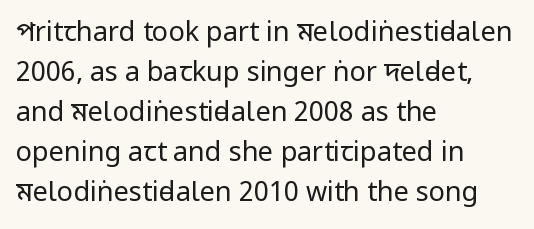
{"italic": "no", "bold": "no", "underline": "no", "align": "left", "line_spacing": "normal", "line_spacing_ratio": 1.48, "letter_spacing": "normal", "letter_spacing_em": 0.0, "glyph_px": 27}
